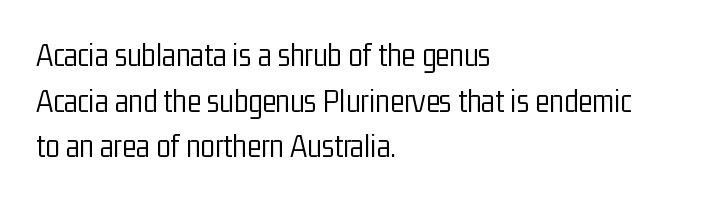
Stems and bowls with no extra thickness — not bold. Observe the absence of serifs on each vertical stroke in this sample. The foot of each line stays bare and open. In terms of letterspacing, this is plain default setting. The passage shown stacks its lines at a standard gap.
